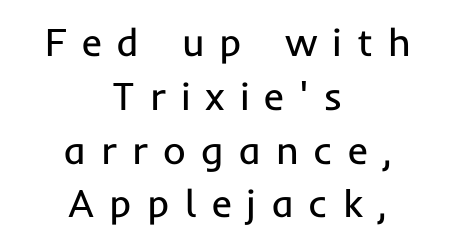
Q: Is the text bold? A: No.
Q: Is the text italic (slanted)? A: No, it is upright.
Q: Is the typeface a serif or a sans-serif typeface? A: Sans-serif.
Q: Is the text underlined? A: No.
Q: How is the paragraph aligned? A: Centered.
Q: Is the spacing between letters normal or unusually wide? A: Unusually wide.
Q: Is the spacing between lines tight, normal or loose? A: Normal.
Q: Width (condensed, normal, or wide)? A: Normal.
Q: Stroke contrast? A: Low.
Q: x-height? A: Medium.
Q: Monospaced? A: No.
